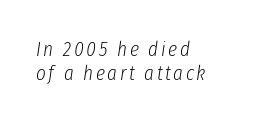
{"italic": "yes", "lean": "right", "slant_degrees": 8, "bold": "no", "underline": "no", "align": "left", "line_spacing": "tight", "line_spacing_ratio": 1.15, "glyph_px": 21}
